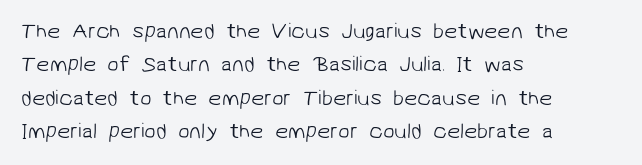
{"bold": "no", "underline": "no", "align": "left", "line_spacing": "normal", "line_spacing_ratio": 1.59, "letter_spacing": "normal", "letter_spacing_em": 0.0, "glyph_px": 21}
